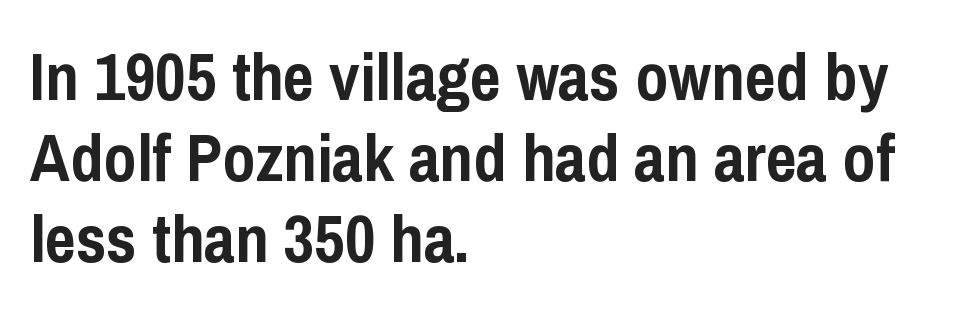
Q: Is the text bold? A: Yes.
Q: Is the text italic (slanted)? A: No, it is upright.
Q: Is the typeface a serif or a sans-serif typeface? A: Sans-serif.
Q: Is the text underlined? A: No.
Q: How is the paragraph aligned? A: Left-aligned.
Q: Is the spacing between letters normal or unusually wide? A: Normal.
Q: Width (condensed, normal, or wide)? A: Condensed.
Q: Stroke contrast? A: Low.
Q: x-height? A: Medium.
Q: Monospaced? A: No.
